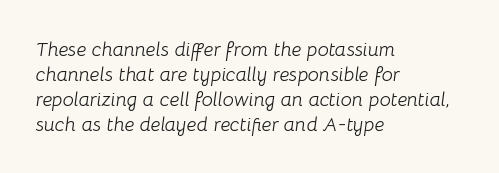
{"italic": "yes", "lean": "right", "slant_degrees": 8, "bold": "no", "underline": "no", "align": "left", "line_spacing": "normal", "line_spacing_ratio": 1.25, "letter_spacing": "normal", "letter_spacing_em": 0.0, "glyph_px": 20}
